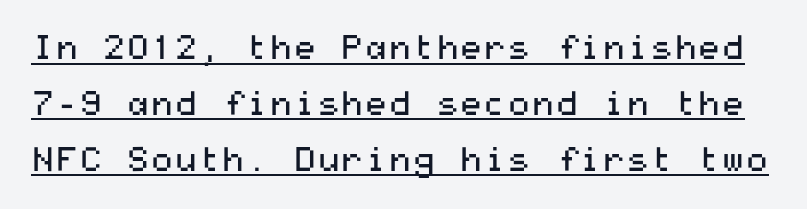
The image shows 34 px regular-weight, wide sans-serif type, upright; set normal line spacing (1.64x), normal letter spacing, underlined; medium stroke contrast and a medium x-height.
